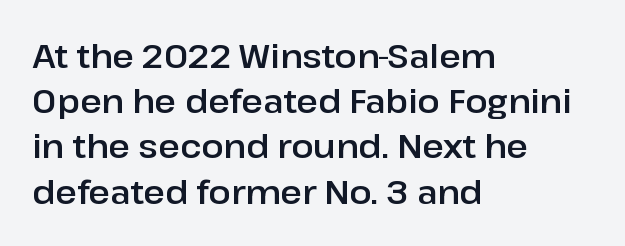
Q: Is the text italic (slanted)? A: No, it is upright.
Q: Is the typeface a serif or a sans-serif typeface? A: Sans-serif.
Q: Is the text underlined? A: No.
Q: How is the paragraph aligned? A: Left-aligned.
Q: Is the spacing between letters normal or unusually wide? A: Normal.
Q: Is the spacing between lines tight, normal or loose? A: Normal.
Q: Width (condensed, normal, or wide)? A: Normal.
Q: Stroke contrast? A: Low.
Q: x-height? A: Medium.
Q: Monospaced? A: No.
